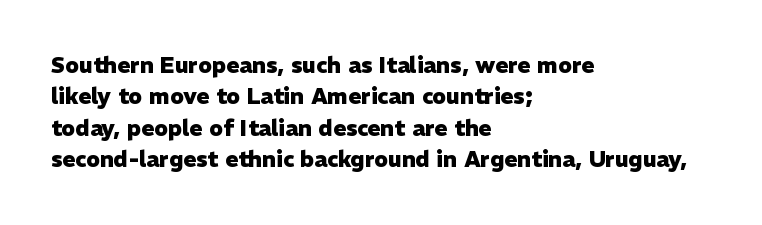
The image shows 22 px bold type, upright; set left-aligned, normal line spacing (1.43x), normal letter spacing, not underlined.
